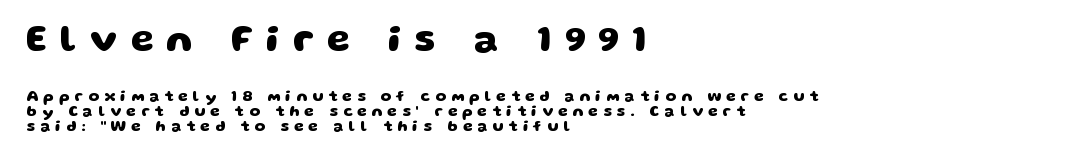
Reading top to bottom, the characters get smaller at the block break. This sample trades vertical openness for compactness between lines. The strokes are fattened all the way to bold. These lines are rendered in a variable-pitch font. The type is letterspaced generously, with wide tracking. The text block is weighted toward the left margin, trailing off unevenly rightward.
